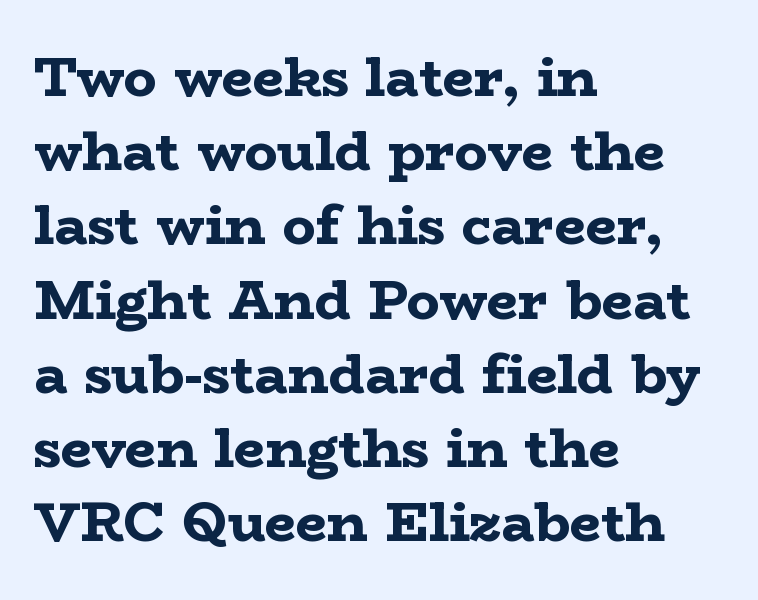
In terms of posture, this sample is upright. Horizontal alignment here is leftward, the default for most running prose. The strokes are fattened all the way to bold. Character widths vary here, with narrow letters taking less room than wide ones.
